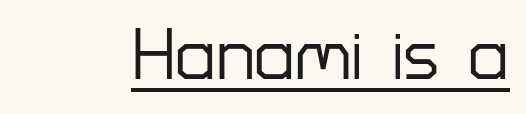
Q: Is the text italic (slanted)? A: No, it is upright.
Q: Is the typeface a serif or a sans-serif typeface? A: Sans-serif.
Q: Is the text underlined? A: Yes.
Q: Is the spacing between letters normal or unusually wide? A: Normal.
Q: Width (condensed, normal, or wide)? A: Normal.
Q: Stroke contrast? A: Low.
Q: x-height? A: Medium.
Q: Monospaced? A: No.
